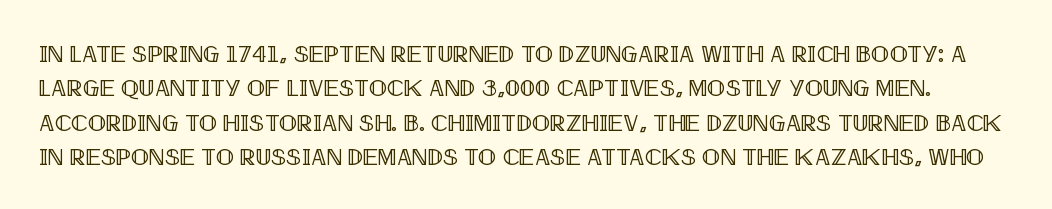
Q: Is the text italic (slanted)? A: No, it is upright.
Q: Is the text underlined? A: No.
Q: Is the spacing between letters normal or unusually wide? A: Normal.
Q: Is the spacing between lines tight, normal or loose? A: Normal.
